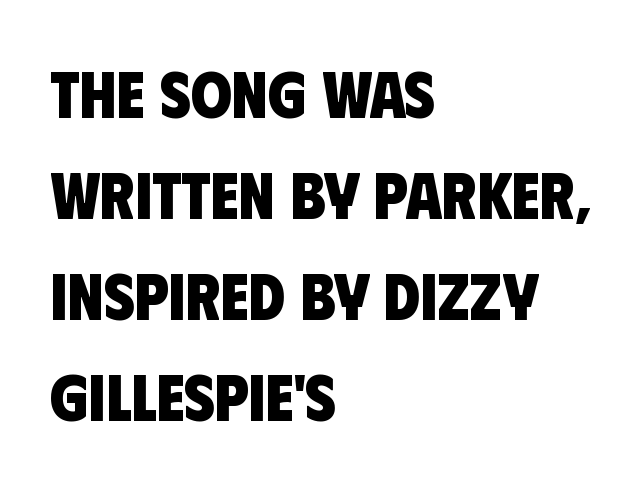
{"serif": "no", "bold": "yes", "weight": "heavy", "width": "condensed", "stroke_contrast": "low", "x_height": "large", "monospaced": "no", "underline": "no", "align": "left", "line_spacing": "normal", "line_spacing_ratio": 1.53, "letter_spacing": "normal", "letter_spacing_em": 0.0, "glyph_px": 66}
